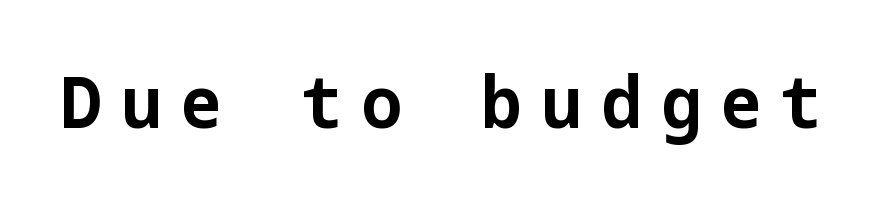
Type style note: lacks serifs. When letters stand straight like this, we call the style roman or upright. The glyphs have the mass of a bold cut. Students, note that the glyphs here are deliberately spaced far apart. Descenders are the only things crossing below the line.
